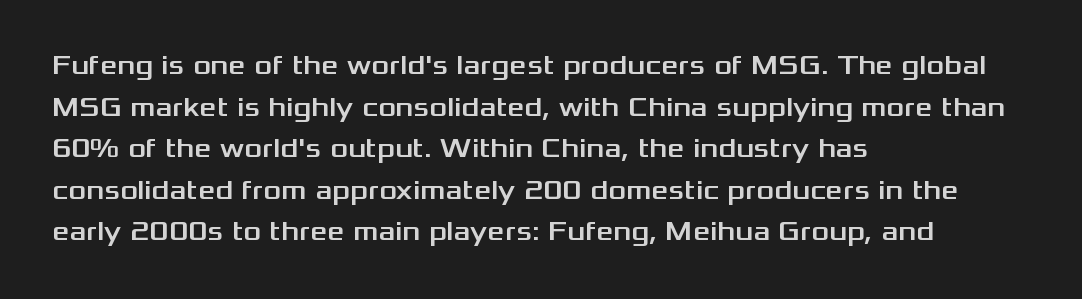
Q: Is the text italic (slanted)? A: No, it is upright.
Q: Is the text underlined? A: No.
Q: How is the paragraph aligned? A: Left-aligned.
Q: Is the spacing between letters normal or unusually wide? A: Normal.
Q: Is the spacing between lines tight, normal or loose? A: Normal.
